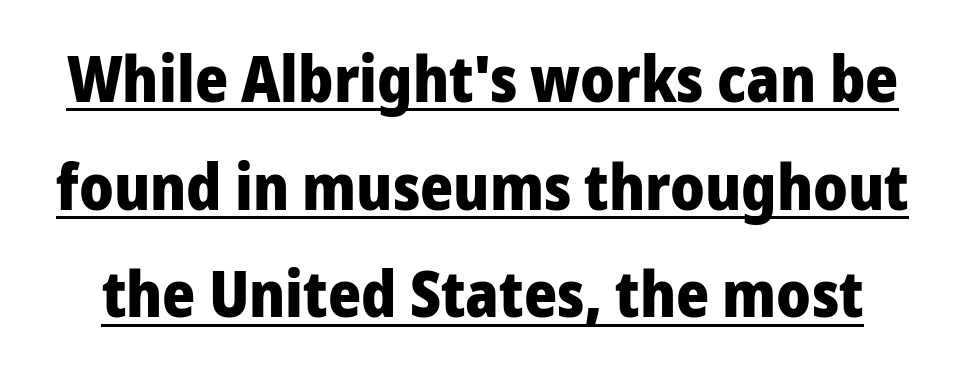
The image shows 63 px heavy sans-serif type, upright; set line spacing 1.71x, normal letter spacing, underlined; low stroke contrast and a medium x-height.
